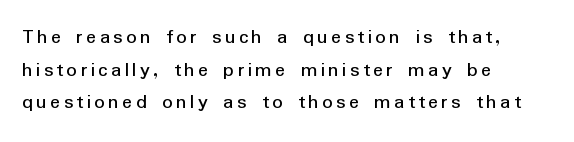
Q: Is the text bold? A: No.
Q: Is the text italic (slanted)? A: No, it is upright.
Q: Is the text underlined? A: No.
Q: How is the paragraph aligned? A: Left-aligned.
Q: Is the spacing between lines tight, normal or loose? A: Normal.
